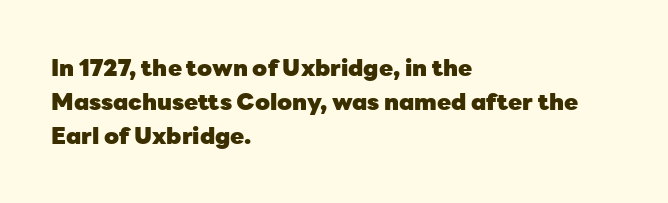
The image shows 23 px bold type, upright; set left-aligned, normal line spacing (1.48x), normal letter spacing, not underlined.
